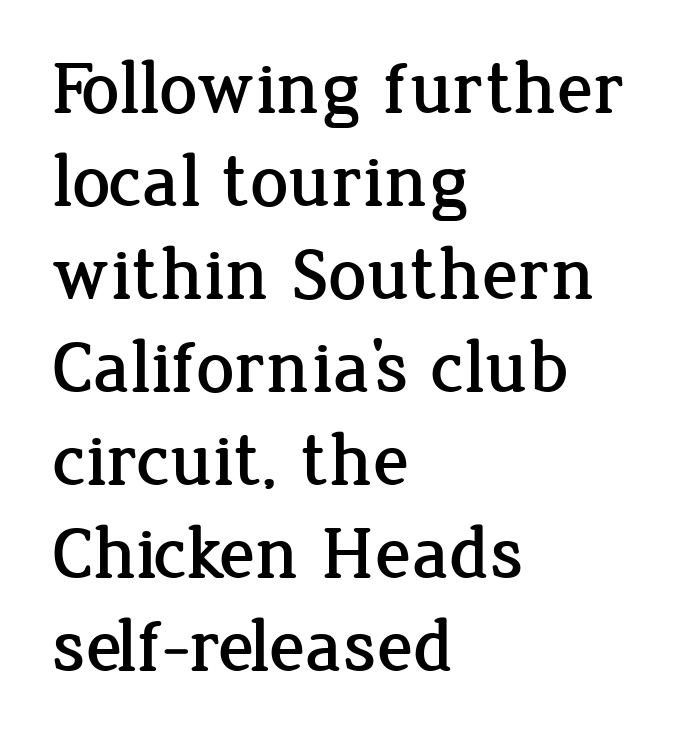
Q: Is the text italic (slanted)? A: No, it is upright.
Q: Is the typeface a serif or a sans-serif typeface? A: Serif.
Q: Is the text underlined? A: No.
Q: How is the paragraph aligned? A: Left-aligned.
Q: Is the spacing between letters normal or unusually wide? A: Normal.
Q: Width (condensed, normal, or wide)? A: Normal.
Q: Stroke contrast? A: Low.
Q: x-height? A: Medium.
Q: Monospaced? A: No.
